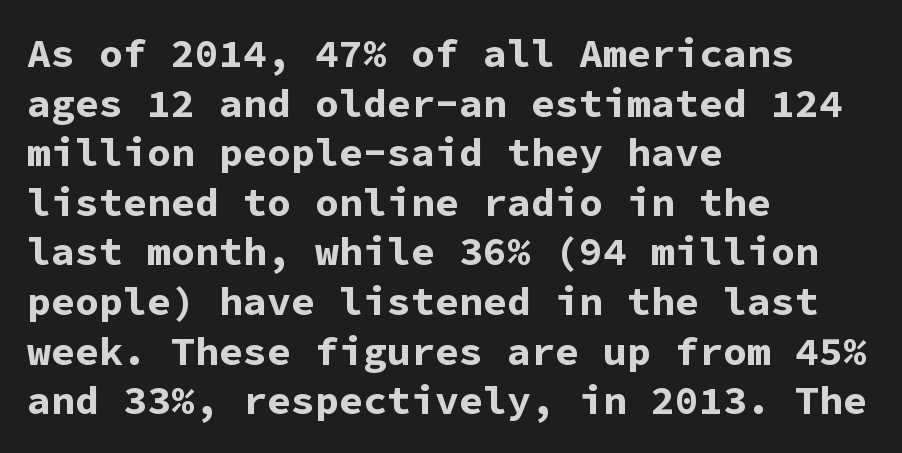
Q: Is the text bold? A: Yes.
Q: Is the text italic (slanted)? A: No, it is upright.
Q: Is the typeface a serif or a sans-serif typeface? A: Sans-serif.
Q: Is the text underlined? A: No.
Q: How is the paragraph aligned? A: Left-aligned.
Q: Is the spacing between letters normal or unusually wide? A: Normal.
Q: Width (condensed, normal, or wide)? A: Normal.
Q: Stroke contrast? A: Low.
Q: x-height? A: Medium.
Q: Monospaced? A: Yes.
